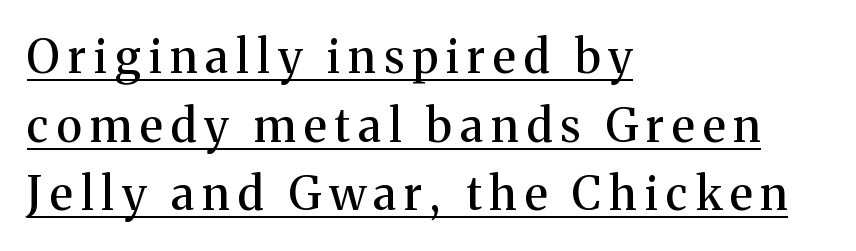
Examine the stroke ends and you'll spot serifs. Each new line begins a customary step beneath the previous one. Descenders here cross a horizontal rule under the line. Characters remain perfectly vertical along every line.
